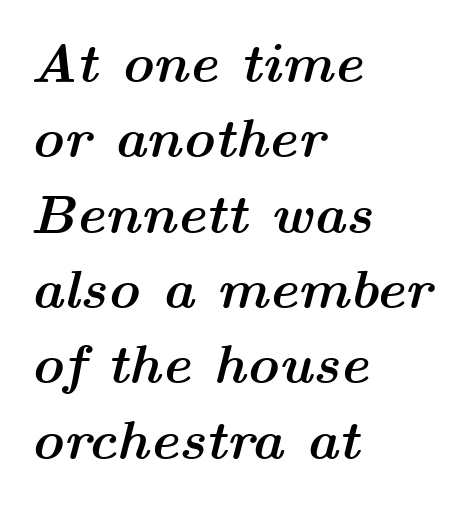
Q: Is the text bold? A: Yes.
Q: Is the text italic (slanted)? A: Yes, it leans right by about 14 degrees.
Q: Is the text underlined? A: No.
Q: How is the paragraph aligned? A: Left-aligned.
Q: Is the spacing between letters normal or unusually wide? A: Normal.
Q: Is the spacing between lines tight, normal or loose? A: Normal.
Q: Width (condensed, normal, or wide)? A: Wide.
Q: Stroke contrast? A: Medium.
Q: x-height? A: Medium.
Q: Monospaced? A: No.
